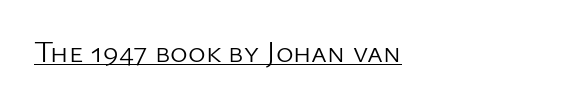
{"serif": "no", "italic": "no", "bold": "no", "weight": "light", "width": "normal", "stroke_contrast": "low", "x_height": "medium", "monospaced": "no", "underline": "yes", "align": "left", "letter_spacing": "normal", "letter_spacing_em": 0.0, "glyph_px": 30}
